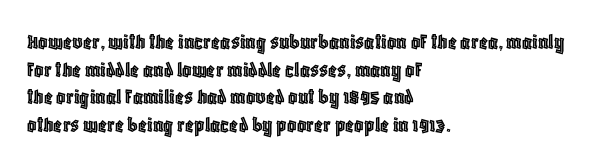
The line texture is even and compact thanks to regular tracking. These lines stack with their left ends in a neat column. The lettering stays uniformly vertical, giving the passage a roman look. Check the space under the baseline: it is left empty.
